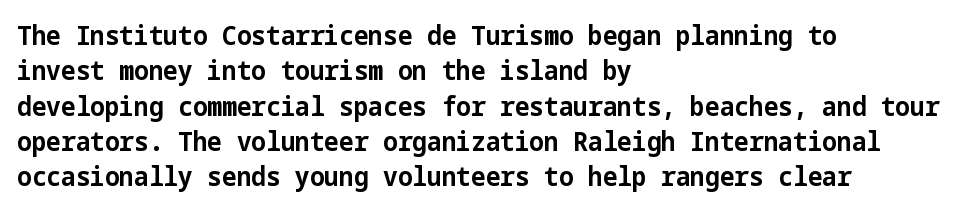
Normally led — the rows are evenly, conventionally spaced. A roman cut, with each character standing at attention. The gaps between neighbouring characters are ordinary and unremarkable. The words here are not underlined. Left-aligned paragraph, ragged on the right. The typesetting leans heavy: a genuine bold.
